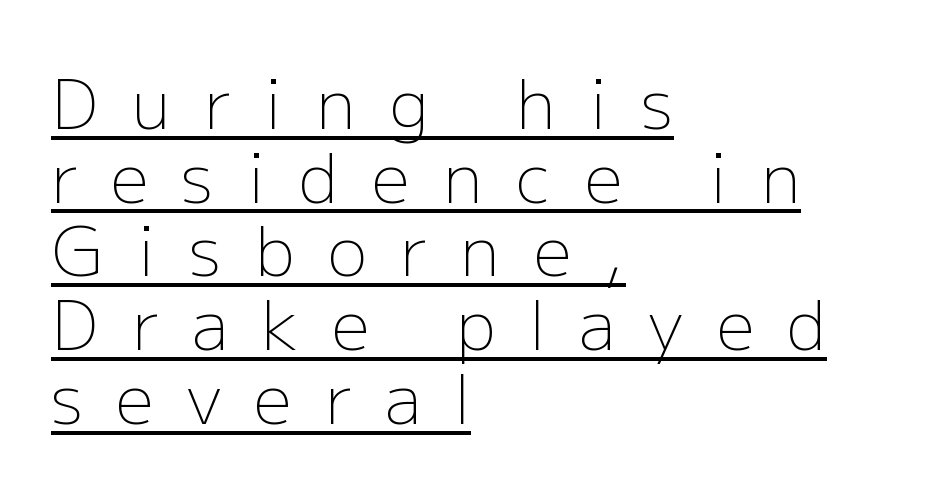
Q: Is the text bold? A: No.
Q: Is the text italic (slanted)? A: No, it is upright.
Q: Is the typeface a serif or a sans-serif typeface? A: Sans-serif.
Q: Is the text underlined? A: Yes.
Q: How is the paragraph aligned? A: Left-aligned.
Q: Is the spacing between letters normal or unusually wide? A: Unusually wide.
Q: Is the spacing between lines tight, normal or loose? A: Tight.
Q: Width (condensed, normal, or wide)? A: Normal.
Q: Stroke contrast? A: Low.
Q: x-height? A: Medium.
Q: Monospaced? A: No.
